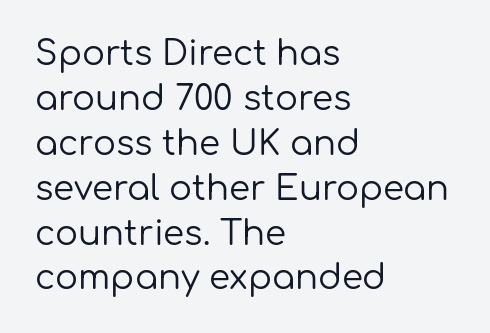
Rule under the text: the space is simply empty. Nope, not italic — everything's standing straight. Which margin do the lines hug? The left one — the right edge is uneven. Nope, no serifs anywhere on these letters. Interline gaps are of average width in this sample.
